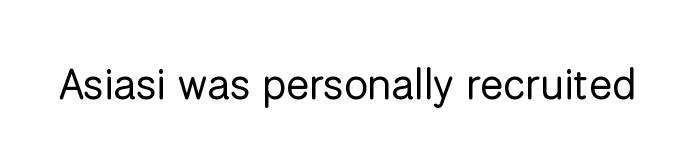
The glyphs in this specimen are sans serif. This is roman type, the default non-slanted kind. Stems and bowls with no extra thickness — not bold. Honestly, the letter spacing is just normal — you wouldn't notice it. The face used here is proportionally spaced, like ordinary book or web type.
